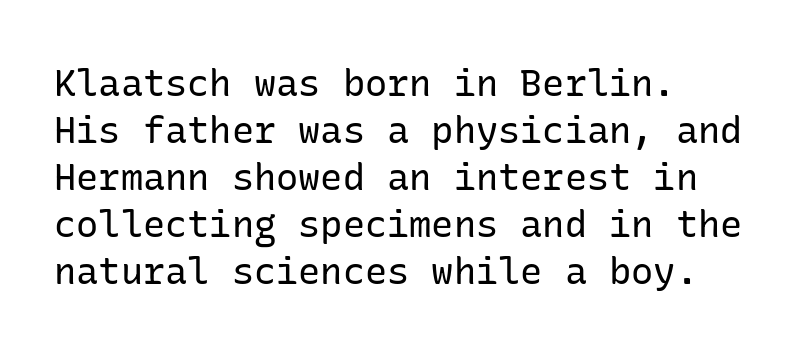
Q: Is the text bold? A: No.
Q: Is the text italic (slanted)? A: No, it is upright.
Q: Is the typeface a serif or a sans-serif typeface? A: Sans-serif.
Q: Is the text underlined? A: No.
Q: How is the paragraph aligned? A: Left-aligned.
Q: Is the spacing between letters normal or unusually wide? A: Normal.
Q: Is the spacing between lines tight, normal or loose? A: Normal.
Q: Width (condensed, normal, or wide)? A: Normal.
Q: Stroke contrast? A: Low.
Q: x-height? A: Medium.
